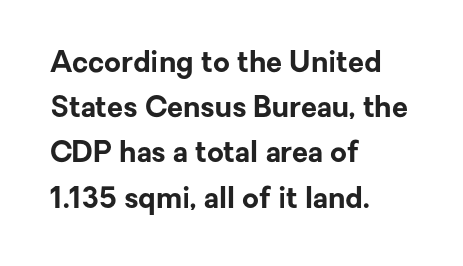
{"serif": "no", "italic": "no", "bold": "yes", "weight": "bold", "width": "normal", "stroke_contrast": "low", "x_height": "medium", "monospaced": "no", "underline": "no", "align": "left", "line_spacing": "normal", "line_spacing_ratio": 1.56, "letter_spacing": "normal", "letter_spacing_em": 0.0, "glyph_px": 29}
